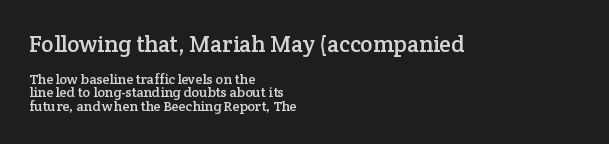
The image shows 23 px text type, upright; set left-aligned, tight line spacing (0.97x), normal letter spacing, not underlined; the first (top) block is 1.64x larger.
